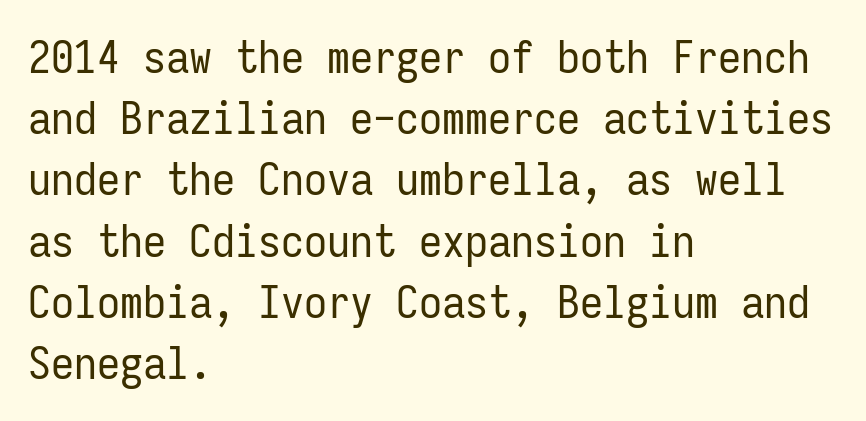
The setting favours the left margin, as ordinary paragraphs usually do. Beneath every word, the page is bare. The vertical gap from one line to the next is medium. No letter is thick-stroked: the sample isn't bold. Think of a typewriter: that constant character pitch is what you see here. The passage shown is typeset with a sans-serif family.
